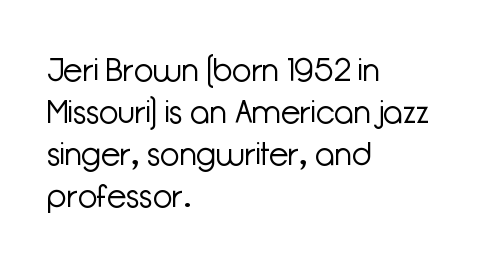
The image shows 32 px light sans-serif type, upright; set left-aligned, normal line spacing (1.31x), normal letter spacing, not underlined; low stroke contrast and a medium x-height.
